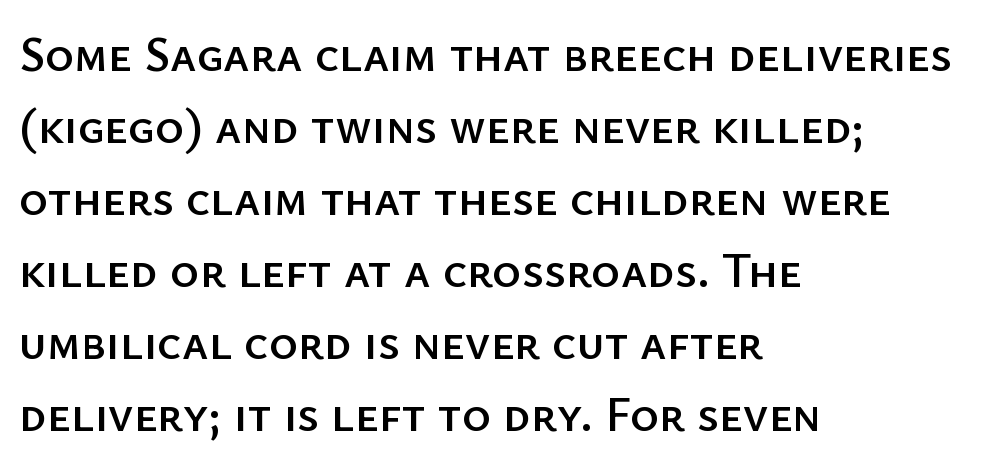
{"serif": "no", "italic": "no", "width": "normal", "stroke_contrast": "low", "x_height": "medium", "monospaced": "no", "underline": "no", "align": "left", "line_spacing": "normal", "line_spacing_ratio": 1.47, "letter_spacing": "normal", "letter_spacing_em": 0.0, "glyph_px": 49}
